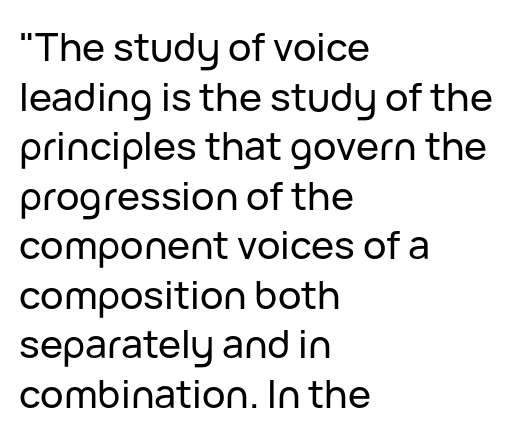
The image shows 39 px sans-serif type, upright; set left-aligned, normal line spacing (1.27x), normal letter spacing, not underlined; low stroke contrast and a medium x-height.
